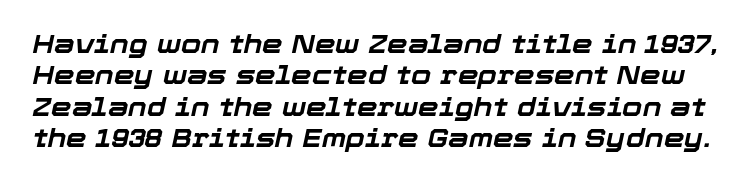
{"italic": "yes", "lean": "right", "slant_degrees": 12, "bold": "yes", "underline": "no", "line_spacing_ratio": 1.21, "letter_spacing": "normal", "letter_spacing_em": 0.0, "glyph_px": 26}
